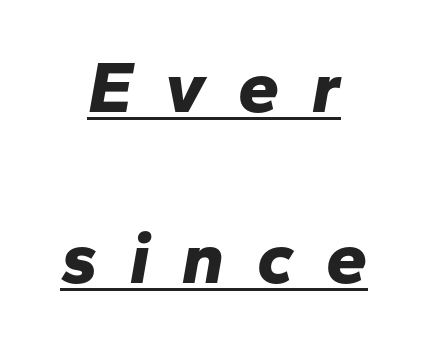
There's an unmistakable incline to the writing here. Weight: bold. Someone cranked the tracking dial way up on this one. Widely set lines give the paragraph a tall, airy silhouette. Varying glyph widths throughout — classic text-font behaviour. Is there an underline? Yes — a line sits under the letters.
